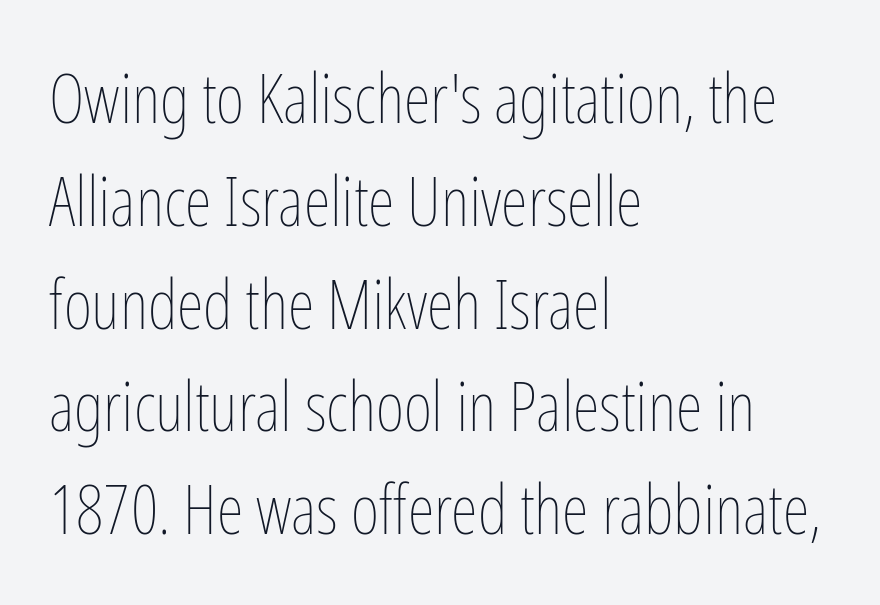
{"italic": "no", "bold": "no", "weight": "thin", "width": "condensed", "stroke_contrast": "low", "x_height": "medium", "monospaced": "no", "underline": "no", "align": "left", "line_spacing": "normal", "line_spacing_ratio": 1.49, "letter_spacing": "normal", "letter_spacing_em": 0.0, "glyph_px": 69}
